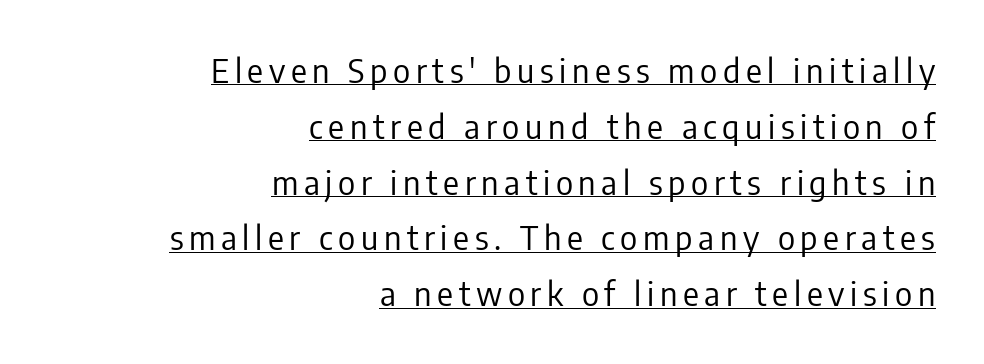
The image shows 33 px regular-weight, condensed sans-serif type, upright; set right-aligned, normal line spacing (1.69x), underlined; low stroke contrast and a medium x-height.
